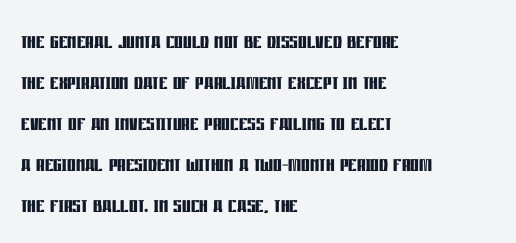
The image shows 27 px bold type, upright; set left-aligned, normal line spacing (1.52x), normal letter spacing, not underlined.
